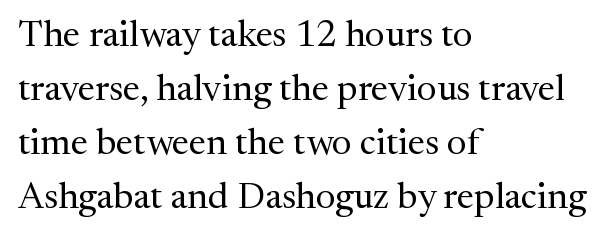
Q: Is the text bold? A: No.
Q: Is the text italic (slanted)? A: No, it is upright.
Q: Is the typeface a serif or a sans-serif typeface? A: Serif.
Q: Is the text underlined? A: No.
Q: How is the paragraph aligned? A: Left-aligned.
Q: Is the spacing between letters normal or unusually wide? A: Normal.
Q: Is the spacing between lines tight, normal or loose? A: Normal.
Q: Width (condensed, normal, or wide)? A: Normal.
Q: Stroke contrast? A: Medium.
Q: x-height? A: Medium.
Q: Monospaced? A: No.
